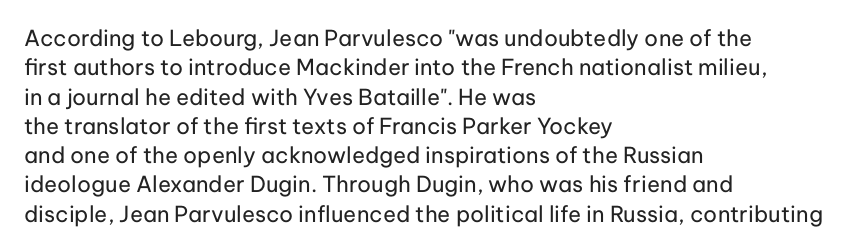
{"italic": "no", "bold": "no", "underline": "no", "align": "left", "line_spacing": "normal", "line_spacing_ratio": 1.33, "letter_spacing": "normal", "letter_spacing_em": 0.0, "glyph_px": 22}
